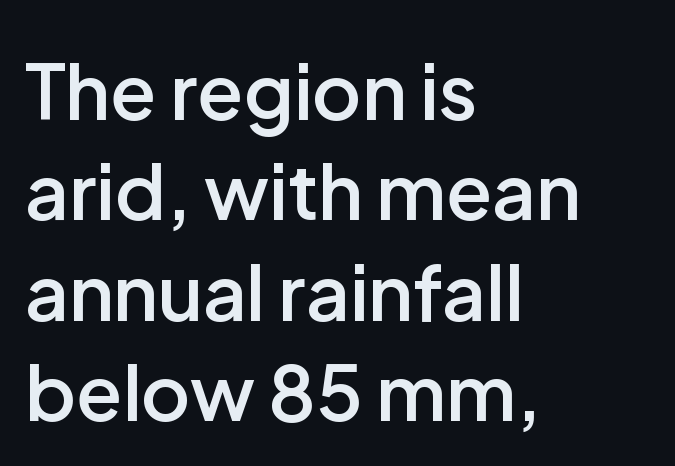
The image shows 76 px semibold sans-serif type, upright; set left-aligned, normal line spacing (1.32x), normal letter spacing, not underlined; low stroke contrast and a medium x-height.
